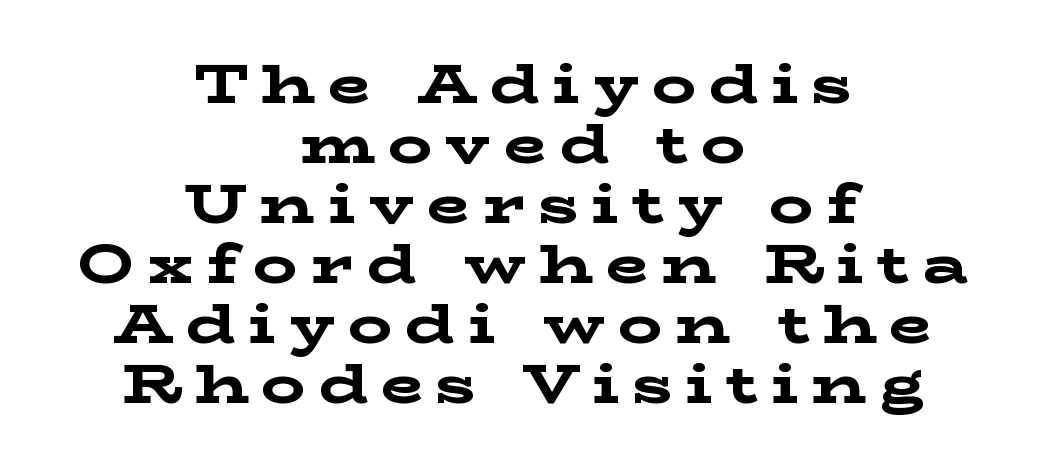
You'd pick this weight for a headline — it's a proper bold. Looks like regular typesetting: each glyph gets only the width it needs. Line starts and ends both wander, symmetrically. When letters stand straight like this, we call the style roman or upright. This sample trades vertical openness for compactness between lines.
